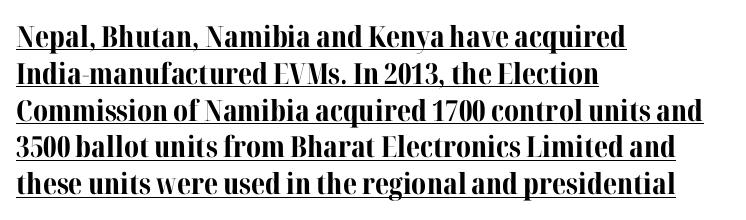
The image shows 29 px bold serif type, upright; set left-aligned, normal line spacing (1.27x), normal letter spacing, underlined; medium stroke contrast and a medium x-height.
